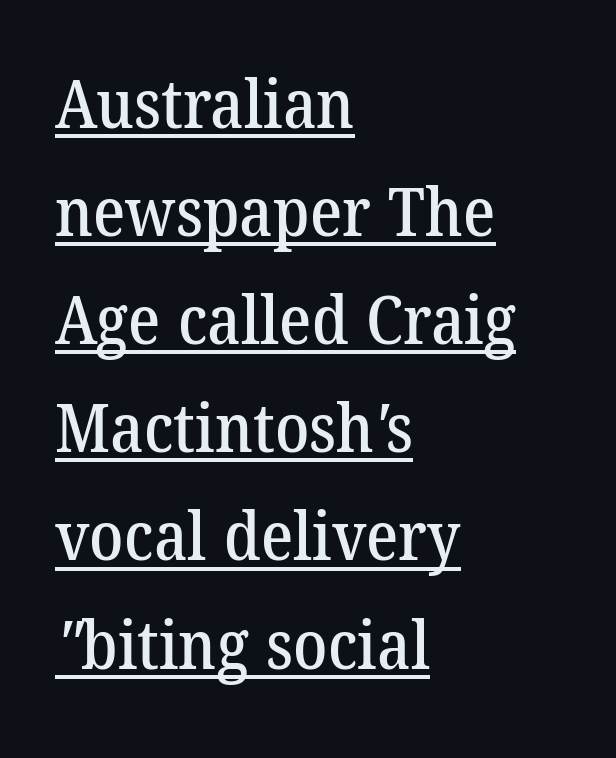
Q: Is the typeface a serif or a sans-serif typeface? A: Serif.
Q: Is the text underlined? A: Yes.
Q: How is the paragraph aligned? A: Left-aligned.
Q: Is the spacing between letters normal or unusually wide? A: Normal.
Q: Is the spacing between lines tight, normal or loose? A: Normal.
Q: Width (condensed, normal, or wide)? A: Normal.
Q: Stroke contrast? A: Low.
Q: x-height? A: Medium.
Q: Monospaced? A: No.
